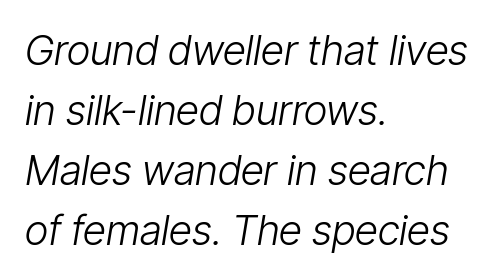
Q: Is the text bold? A: No.
Q: Is the text italic (slanted)? A: Yes, it leans right by about 9 degrees.
Q: Is the text underlined? A: No.
Q: How is the paragraph aligned? A: Left-aligned.
Q: Is the spacing between letters normal or unusually wide? A: Normal.
Q: Is the spacing between lines tight, normal or loose? A: Normal.
Q: Width (condensed, normal, or wide)? A: Condensed.
Q: Stroke contrast? A: Low.
Q: x-height? A: Medium.
Q: Monospaced? A: No.
